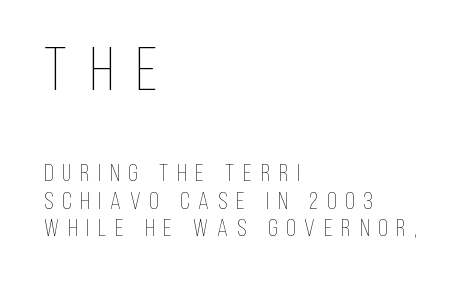
{"italic": "no", "bold": "no", "weight": "thin", "width": "condensed", "stroke_contrast": "low", "x_height": "large", "monospaced": "no", "underline": "no", "align": "left", "line_spacing": "tight", "line_spacing_ratio": 1.15, "letter_spacing": "wide", "letter_spacing_em": 0.38, "larger_block": "first", "size_ratio": 2.54, "glyph_px": 61}
